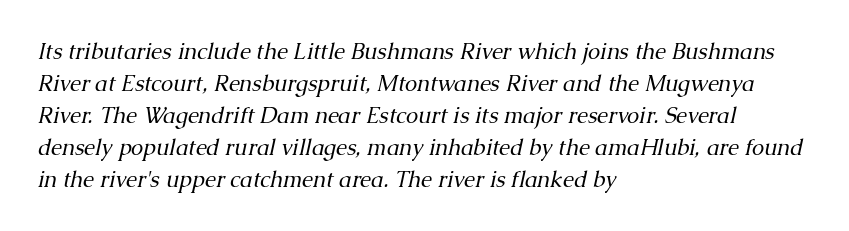
Q: Is the text bold? A: No.
Q: Is the text italic (slanted)? A: Yes, it leans right by about 13 degrees.
Q: Is the text underlined? A: No.
Q: How is the paragraph aligned? A: Left-aligned.
Q: Is the spacing between letters normal or unusually wide? A: Normal.
Q: Is the spacing between lines tight, normal or loose? A: Normal.
